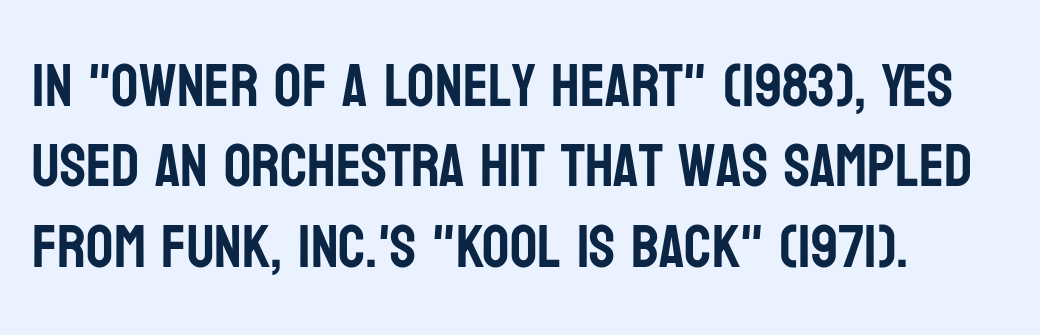
Letters rest on an invisible, unmarked baseline. The designer went with a sans here, leaving each stem footless. The typesetter chose a ragged-right arrangement here. How would I describe the line gaps? Plain and ordinary. Unlike italic type, these characters show no tilt at all.
